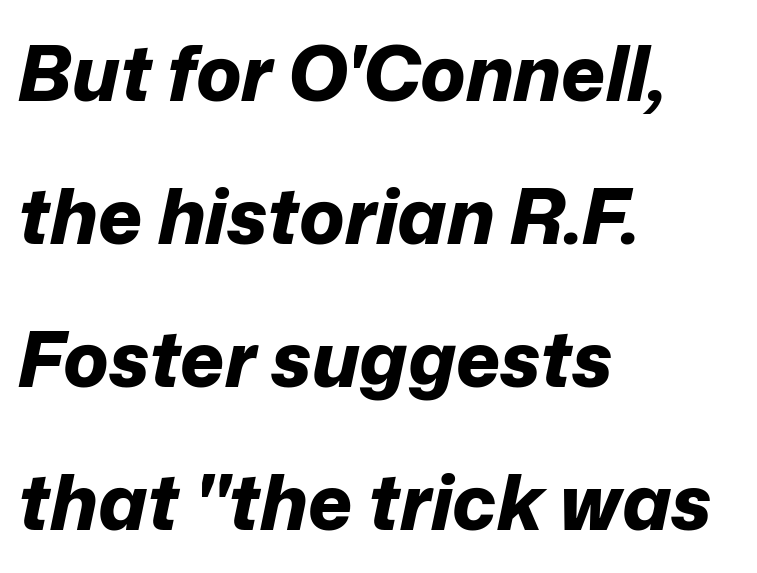
{"italic": "yes", "lean": "right", "slant_degrees": 12, "bold": "yes", "weight": "bold", "width": "normal", "stroke_contrast": "low", "x_height": "medium", "monospaced": "no", "underline": "no", "align": "left", "line_spacing_ratio": 1.88, "letter_spacing": "normal", "letter_spacing_em": 0.0, "glyph_px": 76}
